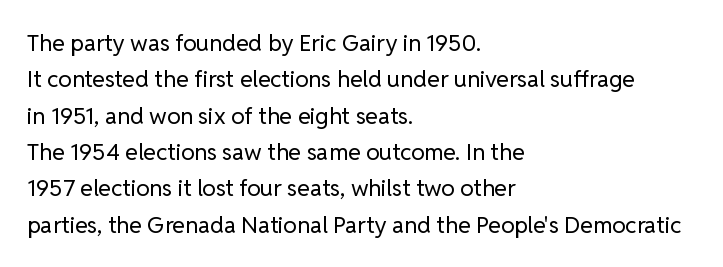
Q: Is the text bold? A: No.
Q: Is the text italic (slanted)? A: No, it is upright.
Q: Is the text underlined? A: No.
Q: How is the paragraph aligned? A: Left-aligned.
Q: Is the spacing between letters normal or unusually wide? A: Normal.
Q: Is the spacing between lines tight, normal or loose? A: Normal.
